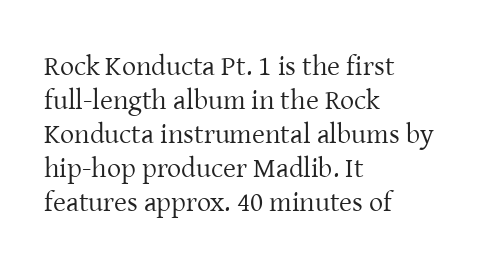
{"serif": "yes", "italic": "no", "bold": "no", "weight": "regular", "width": "normal", "stroke_contrast": "low", "x_height": "medium", "monospaced": "no", "underline": "no", "align": "left", "line_spacing_ratio": 1.21, "letter_spacing": "normal", "letter_spacing_em": 0.0, "glyph_px": 28}
